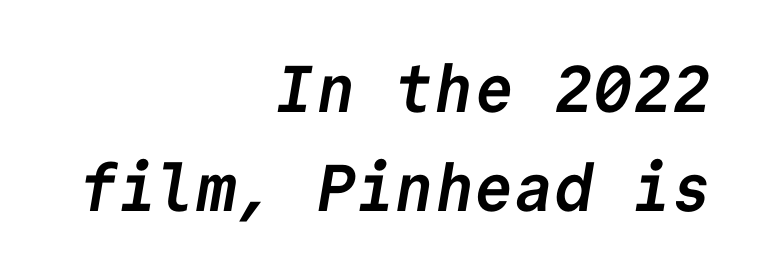
Q: Is the text bold? A: Yes.
Q: Is the typeface a serif or a sans-serif typeface? A: Sans-serif.
Q: Is the text underlined? A: No.
Q: How is the paragraph aligned? A: Right-aligned.
Q: Is the spacing between letters normal or unusually wide? A: Normal.
Q: Is the spacing between lines tight, normal or loose? A: Normal.
Q: Width (condensed, normal, or wide)? A: Normal.
Q: Stroke contrast? A: Low.
Q: x-height? A: Medium.
Q: Monospaced? A: Yes.
